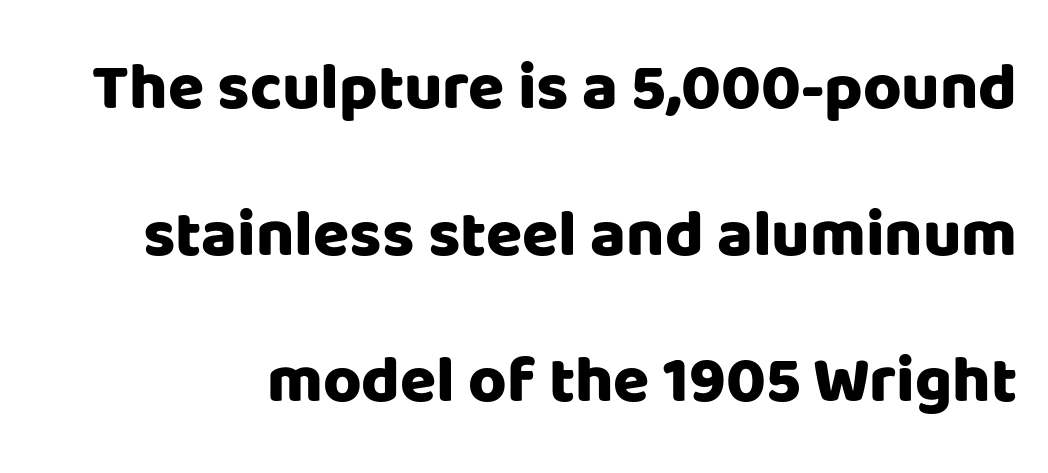
Q: Is the text bold? A: Yes.
Q: Is the text italic (slanted)? A: No, it is upright.
Q: Is the typeface a serif or a sans-serif typeface? A: Sans-serif.
Q: Is the text underlined? A: No.
Q: Is the spacing between letters normal or unusually wide? A: Normal.
Q: Is the spacing between lines tight, normal or loose? A: Loose.
Q: Width (condensed, normal, or wide)? A: Normal.
Q: Stroke contrast? A: Low.
Q: x-height? A: Large.
Q: Monospaced? A: No.
